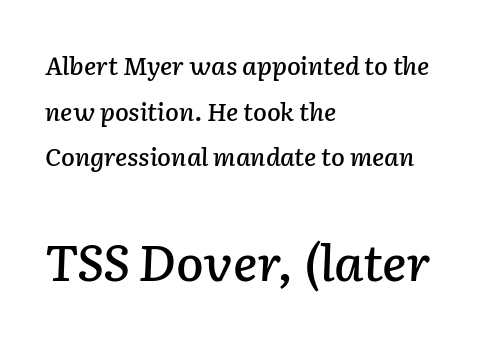
{"italic": "yes", "lean": "right", "slant_degrees": 2, "width": "normal", "stroke_contrast": "low", "x_height": "medium", "monospaced": "no", "underline": "no", "align": "left", "line_spacing_ratio": 1.83, "letter_spacing": "normal", "letter_spacing_em": 0.0, "larger_block": "second", "size_ratio": 2.0, "glyph_px": 50}
